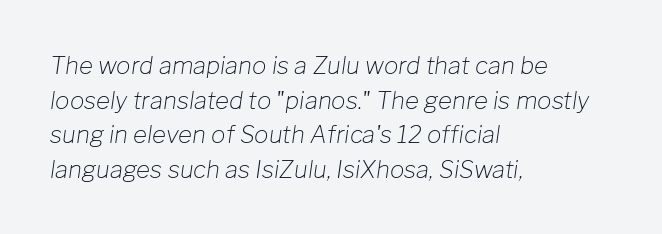
Q: Is the text bold? A: No.
Q: Is the text italic (slanted)? A: Yes, it leans right by about 8 degrees.
Q: Is the text underlined? A: No.
Q: How is the paragraph aligned? A: Left-aligned.
Q: Is the spacing between letters normal or unusually wide? A: Normal.
Q: Is the spacing between lines tight, normal or loose? A: Normal.
